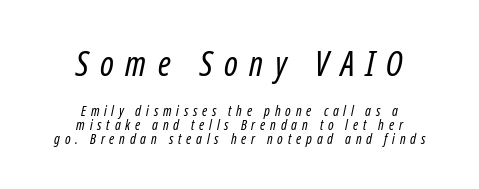
The image shows 34 px regular-weight, condensed type, italic (leaning right); set centered, tight line spacing (1.02x), unusually wide letter spacing (+0.34 em), not underlined; the first (top) block is 2.43x larger; low stroke contrast and a medium x-height.
